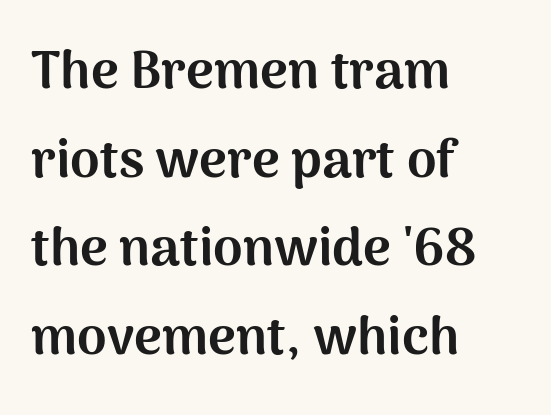
The image shows 53 px bold sans-serif type, upright; set left-aligned, normal line spacing (1.67x), normal letter spacing, not underlined; medium stroke contrast and a medium x-height.
